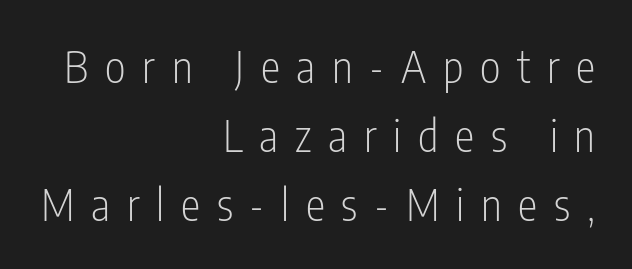
The image shows 44 px light, condensed sans-serif type, upright; set right-aligned, normal line spacing (1.57x), unusually wide letter spacing (+0.38 em), not underlined; low stroke contrast and a medium x-height.
